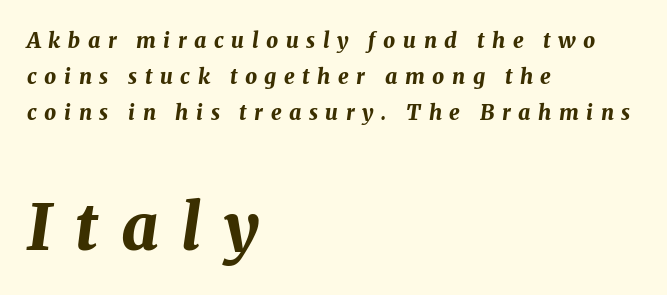
The image shows 64 px bold type, italic (leaning right); set left-aligned, line spacing 1.72x, unusually wide letter spacing (+0.36 em), not underlined; the second (bottom) block is 3.05x larger; medium stroke contrast and a medium x-height.
